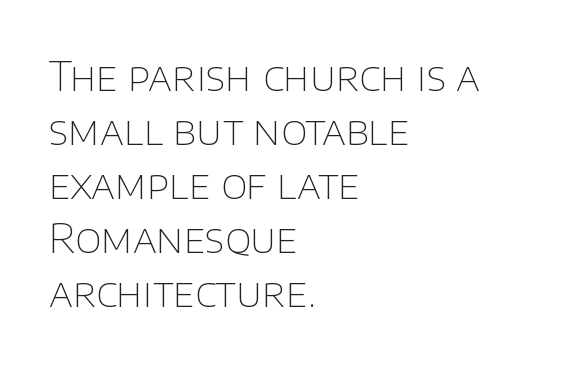
Unmarked baselines from the first word to the last. Students, observe: this is what conventionally led text looks like. Here the glyphs are tracked normally, forming tight word shapes. Caption: face not bold, strokes unweighted. Spacing verdict: proportional, widths tailored to each character. Visually the block forms a straight wall on the left and a jagged coastline on the right.
